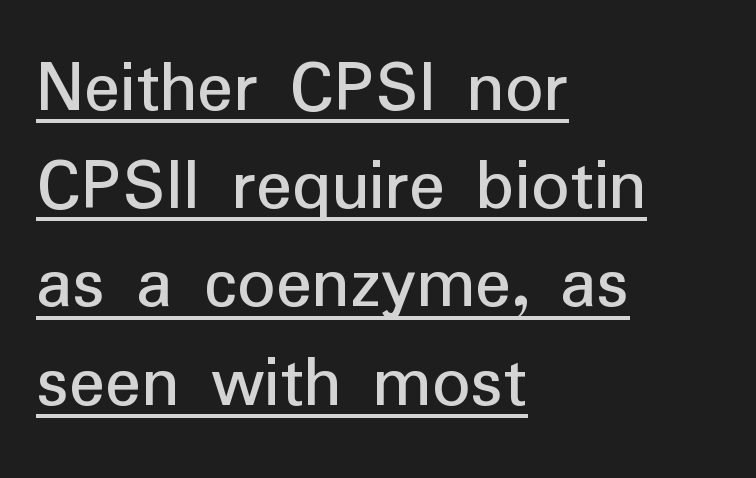
{"serif": "no", "italic": "no", "width": "normal", "stroke_contrast": "low", "x_height": "medium", "monospaced": "no", "underline": "yes", "align": "left", "line_spacing": "normal", "line_spacing_ratio": 1.31, "letter_spacing": "normal", "letter_spacing_em": 0.0, "glyph_px": 75}
